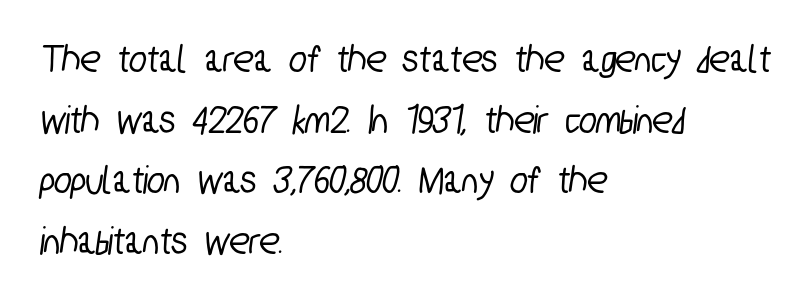
Leading matches the norm, producing a regular column. Note the varied advance widths — an 'i' is clearly narrower than an 'm'. Unmarked baselines from the first word to the last. Short note: letters normally spaced.
